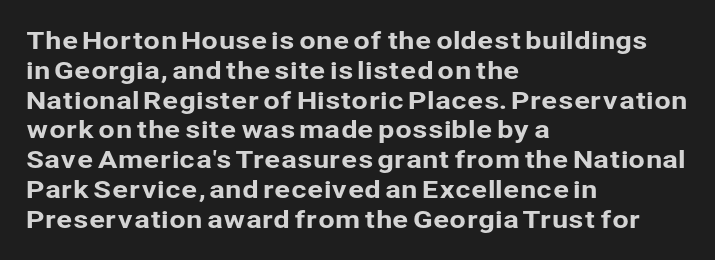
The image shows 24 px text type, upright; set left-aligned, line spacing 1.24x, normal letter spacing, not underlined.
